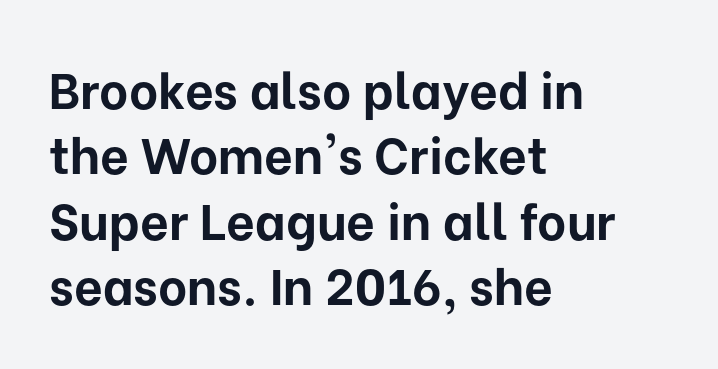
Q: Is the text bold? A: Yes.
Q: Is the text italic (slanted)? A: No, it is upright.
Q: Is the typeface a serif or a sans-serif typeface? A: Sans-serif.
Q: Is the text underlined? A: No.
Q: How is the paragraph aligned? A: Left-aligned.
Q: Is the spacing between letters normal or unusually wide? A: Normal.
Q: Is the spacing between lines tight, normal or loose? A: Normal.
Q: Width (condensed, normal, or wide)? A: Normal.
Q: Stroke contrast? A: Low.
Q: x-height? A: Medium.
Q: Monospaced? A: No.
